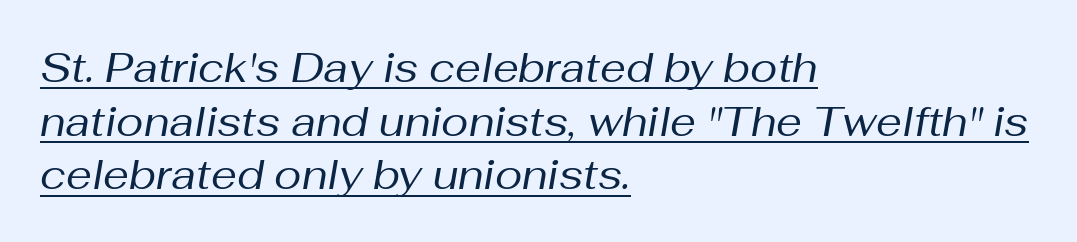
{"italic": "yes", "lean": "right", "slant_degrees": 10, "bold": "no", "weight": "regular", "width": "normal", "stroke_contrast": "medium", "x_height": "medium", "monospaced": "no", "underline": "yes", "align": "left", "line_spacing": "normal", "line_spacing_ratio": 1.31, "letter_spacing": "normal", "letter_spacing_em": 0.0, "glyph_px": 41}
